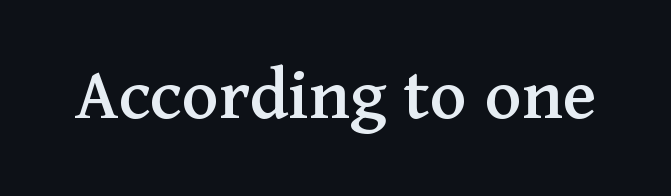
The rendering shows small feet on the letterforms — a serif design. The tracking reads as untouched default to a designer's eye. The specimen omits any rule beneath the text block's lines. Posture: upright roman. Varying glyph widths throughout — classic text-font behaviour.
